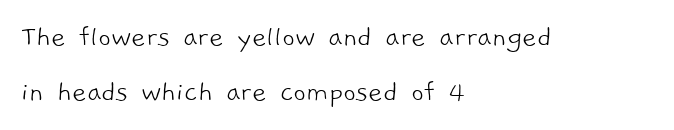
Note the varied advance widths — an 'i' is clearly narrower than an 'm'. A clean baseline with only descenders dipping below it. What kind of face is this? One without serifs — a sans. Tracking value appears to be zero — textbook default spacing.
